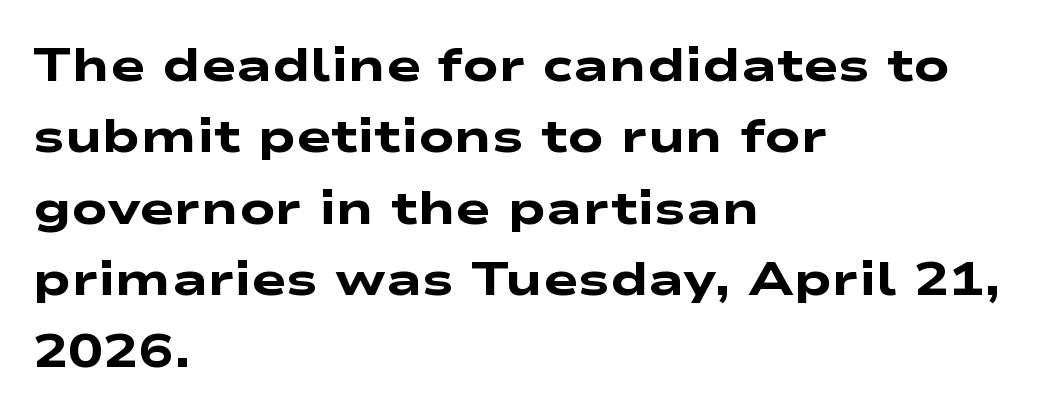
Casual observation: everything's shoved over to the left. This sample has the flowing, uneven cadence of proportional lettering. Beneath every word, the page is bare. The typesetting leans heavy: a genuine bold. In terms of letterspacing, this is plain default setting. You can tell from the bare stems that sans-serif type was used.
